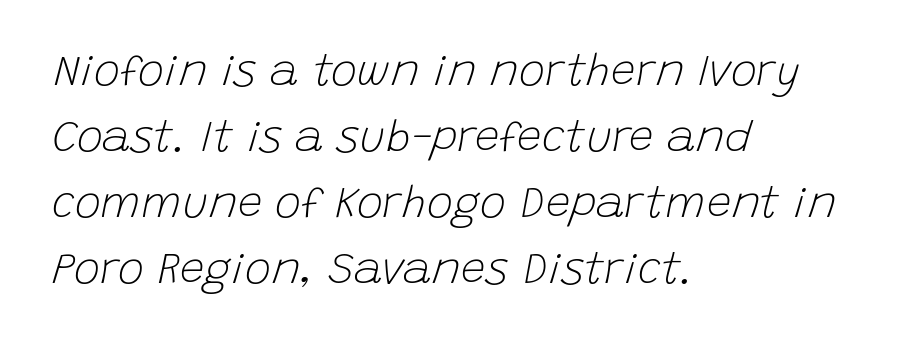
These lines stack with their left ends in a neat column. The space between consecutive lines is moderate. Here the designer chose a conventional face with non-uniform glyph widths. Words appear dense and cohesive because spacing is normal. The font sits on the lighter half of the weight spectrum, regular included.
